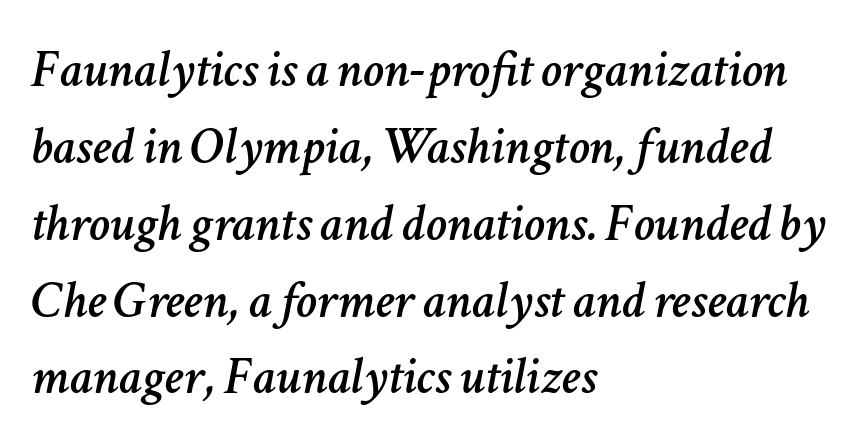
{"italic": "yes", "lean": "right", "slant_degrees": 11, "width": "normal", "stroke_contrast": "low", "x_height": "medium", "monospaced": "no", "underline": "no", "align": "left", "line_spacing": "normal", "line_spacing_ratio": 1.45, "letter_spacing": "normal", "letter_spacing_em": 0.0, "glyph_px": 53}
